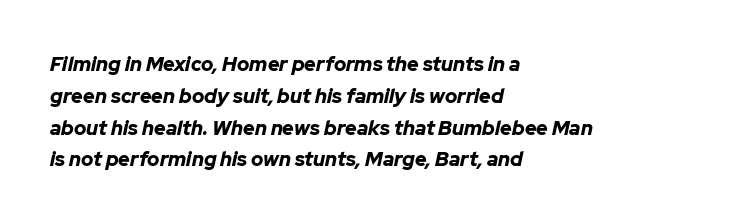
{"italic": "yes", "lean": "right", "slant_degrees": 12, "bold": "yes", "underline": "no", "align": "left", "line_spacing": "normal", "line_spacing_ratio": 1.59, "letter_spacing": "normal", "letter_spacing_em": 0.0, "glyph_px": 20}
